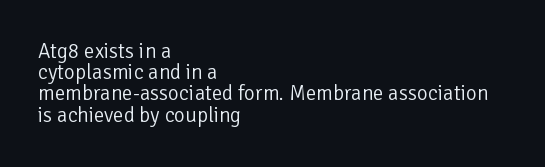
The weight would be labelled regular, book, light, or lighter still. Lines of text with bare space underneath. Characters follow at the spacing the type designer built in. Tightly led — the rows are bunched. Casual observation: everything's shoved over to the left.
